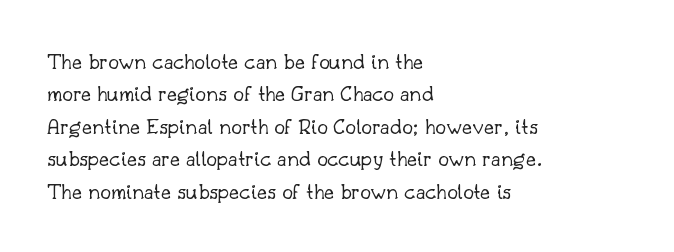
Q: Is the text bold? A: No.
Q: Is the text italic (slanted)? A: No, it is upright.
Q: Is the text underlined? A: No.
Q: How is the paragraph aligned? A: Left-aligned.
Q: Is the spacing between letters normal or unusually wide? A: Normal.
Q: Is the spacing between lines tight, normal or loose? A: Normal.
